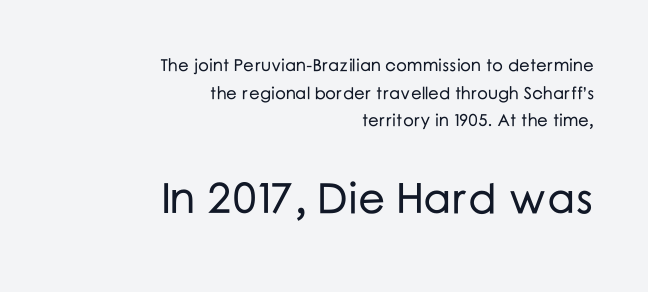
Q: Is the text italic (slanted)? A: No, it is upright.
Q: Is the typeface a serif or a sans-serif typeface? A: Sans-serif.
Q: Is the text underlined? A: No.
Q: How is the paragraph aligned? A: Right-aligned.
Q: Is the spacing between letters normal or unusually wide? A: Normal.
Q: Is the spacing between lines tight, normal or loose? A: Normal.
Q: Which block of text is set in a larger size, the first (top) or the second (bottom)? A: The second (bottom) one.
Q: Width (condensed, normal, or wide)? A: Normal.
Q: Stroke contrast? A: Low.
Q: x-height? A: Medium.
Q: Monospaced? A: No.
